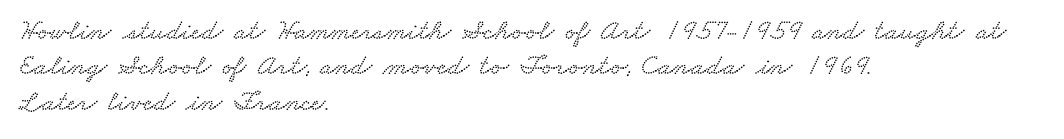
{"serif": "yes", "width": "wide", "stroke_contrast": "low", "x_height": "small", "monospaced": "no", "underline": "no", "align": "left", "line_spacing_ratio": 1.22, "letter_spacing": "normal", "letter_spacing_em": 0.0, "glyph_px": 29}
